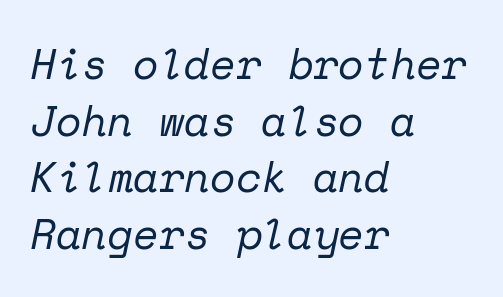
Q: Is the text bold? A: No.
Q: Is the text italic (slanted)? A: Yes, it leans right by about 12 degrees.
Q: Is the typeface a serif or a sans-serif typeface? A: Serif.
Q: Is the text underlined? A: No.
Q: How is the paragraph aligned? A: Left-aligned.
Q: Is the spacing between letters normal or unusually wide? A: Normal.
Q: Is the spacing between lines tight, normal or loose? A: Normal.
Q: Width (condensed, normal, or wide)? A: Normal.
Q: Stroke contrast? A: Low.
Q: x-height? A: Medium.
Q: Monospaced? A: Yes.
